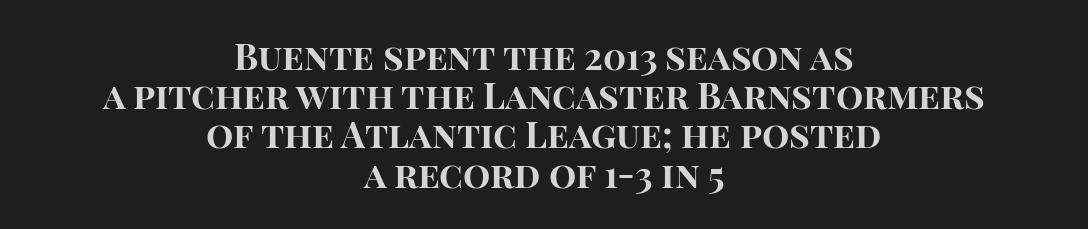
The image shows 36 px bold sans-serif type, upright; set centered, tight line spacing (1.09x), normal letter spacing, not underlined; high stroke contrast and a large x-height.
